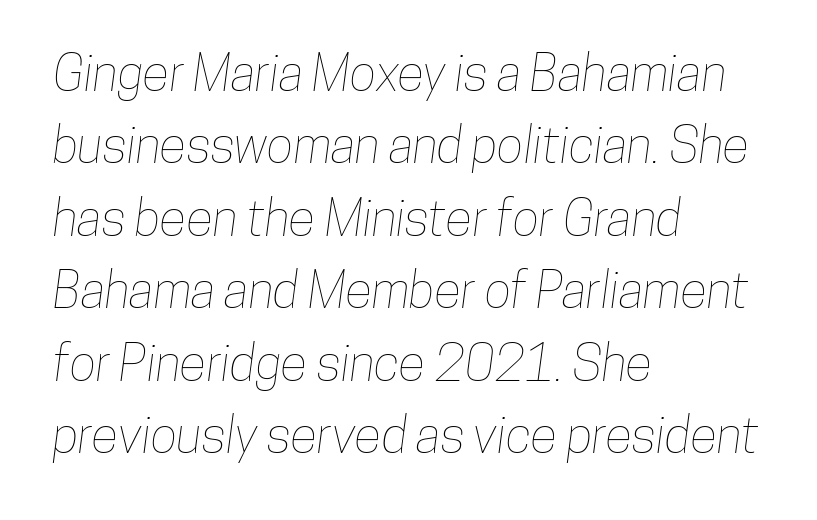
A normal amount of white space separates one row of letters from the next. Characters follow at the spacing the type designer built in. Character widths vary here, with narrow letters taking less room than wide ones. The text block is weighted toward the left margin, trailing off unevenly rightward. Check the space under the baseline: it is left empty.
